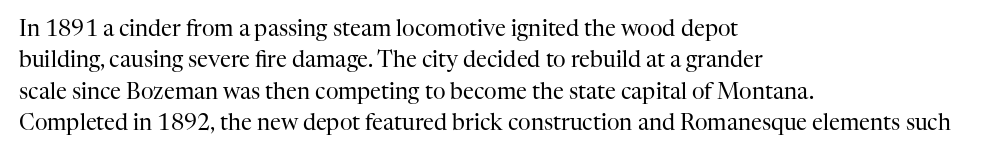
The line-height multiplier appears to be the usual default. The ragged edge is on the right, which tells us the setting is flush left. A typesetter would mark this as roman, not italic. This sample uses plain, unmodified letter spacing. No letter is thick-stroked: the sample isn't bold.
